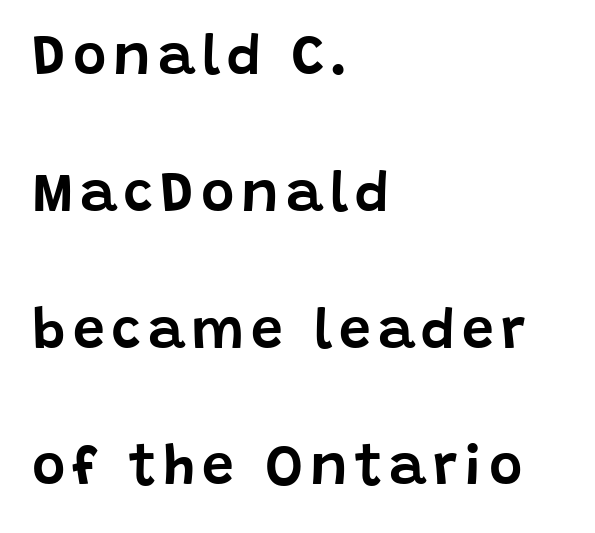
{"serif": "no", "italic": "no", "width": "normal", "stroke_contrast": "low", "x_height": "large", "monospaced": "no", "underline": "no", "align": "left", "line_spacing": "loose", "line_spacing_ratio": 2.4, "glyph_px": 57}
